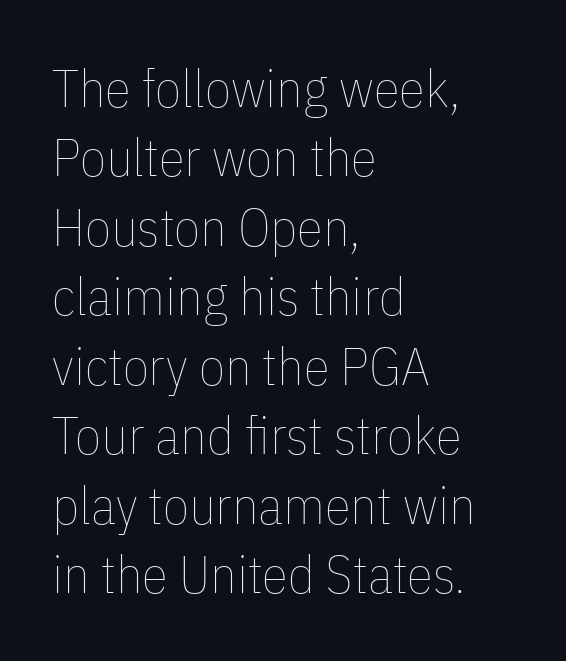
Is the block centered? No — it sits flush against the left margin. Descender tails drop into unmarked territory. Compared with typical body copy, the letter spacing here is the same. Stems and bowls with no extra thickness — not bold. It's the straight-up-and-down kind of type.
